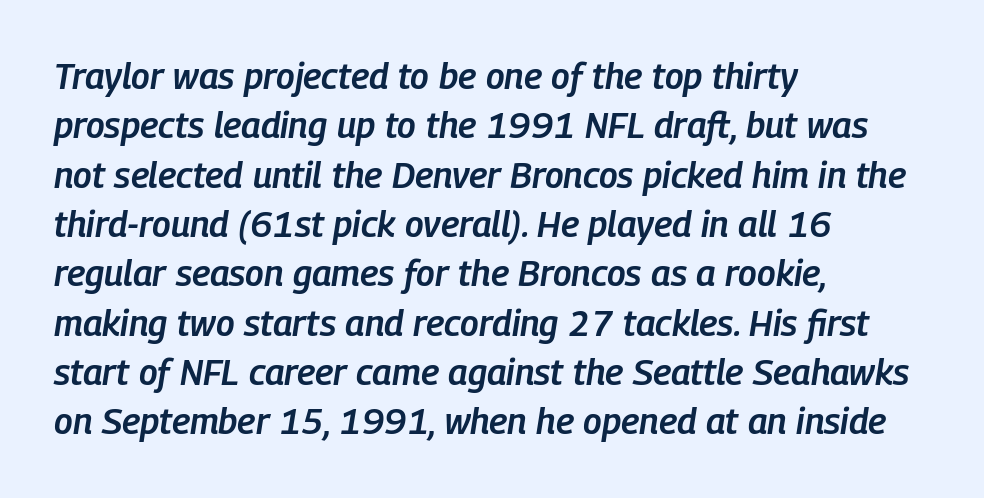
The image shows 36 px semibold, condensed type, italic (leaning right); set left-aligned, normal line spacing (1.37x), normal letter spacing, not underlined; low stroke contrast and a medium x-height.
